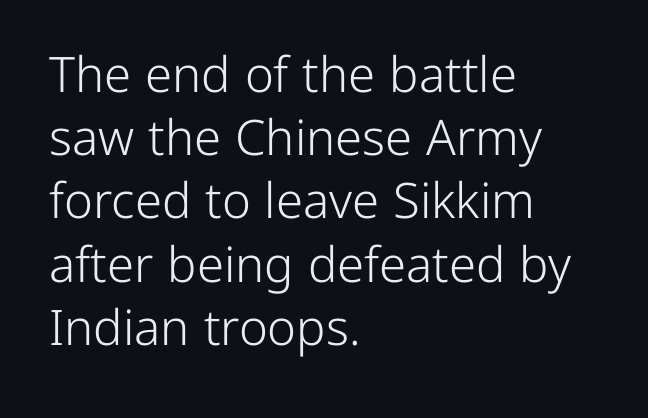
The image shows 49 px light sans-serif type, upright; set left-aligned, normal line spacing (1.29x), normal letter spacing, not underlined; low stroke contrast and a medium x-height.
